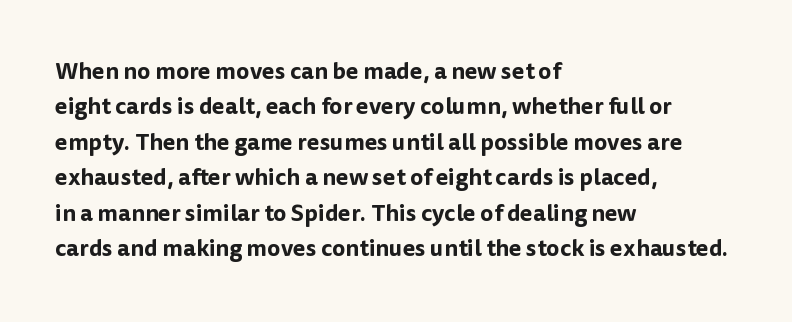
The image shows 23 px text type, upright; set left-aligned, normal line spacing (1.54x), normal letter spacing, not underlined.
